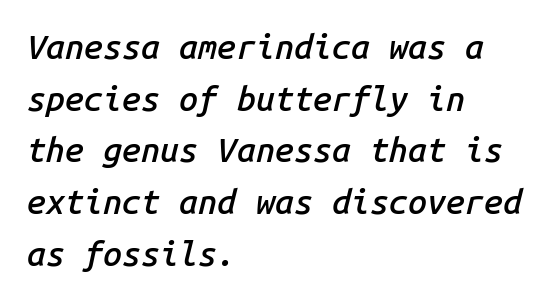
The image shows 34 px semibold type, italic (leaning right), monospaced; set left-aligned, normal line spacing (1.52x), normal letter spacing, not underlined; low stroke contrast and a medium x-height.
